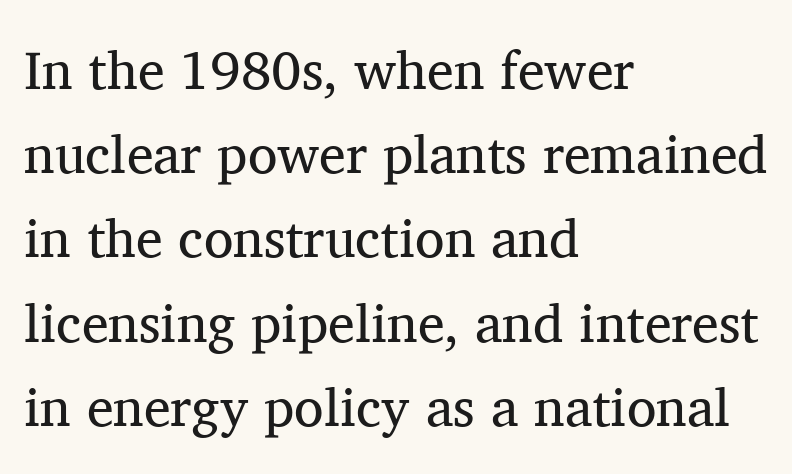
The image shows 54 px regular-weight serif type, upright; set left-aligned, normal line spacing (1.56x), normal letter spacing, not underlined; medium stroke contrast and a medium x-height.
